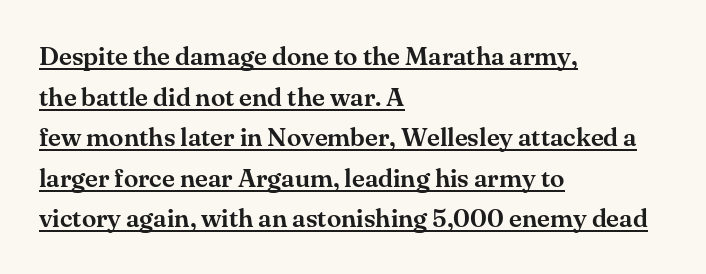
Q: Is the text italic (slanted)? A: No, it is upright.
Q: Is the text underlined? A: Yes.
Q: How is the paragraph aligned? A: Left-aligned.
Q: Is the spacing between letters normal or unusually wide? A: Normal.
Q: Is the spacing between lines tight, normal or loose? A: Normal.
